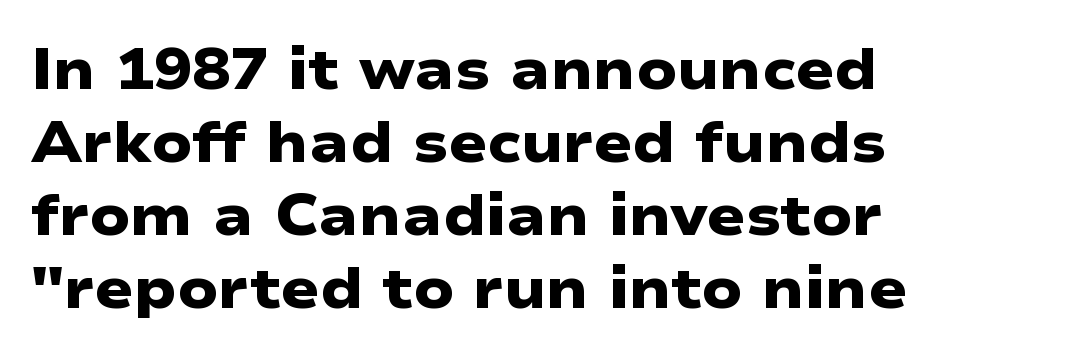
Heft: maximum for text — a bold. Letters rest on an invisible, unmarked baseline. Look at the tracking — it's just the regular setting, nothing added. This sample keeps an unexceptional amount of space between lines.
